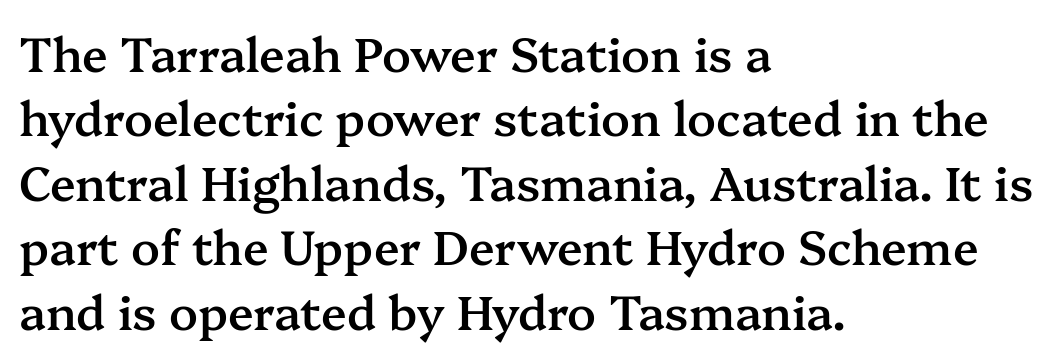
{"serif": "yes", "italic": "no", "bold": "semi", "weight": "semibold", "width": "normal", "stroke_contrast": "medium", "x_height": "medium", "monospaced": "no", "underline": "no", "align": "left", "line_spacing": "normal", "line_spacing_ratio": 1.37, "letter_spacing": "normal", "letter_spacing_em": 0.0, "glyph_px": 47}
